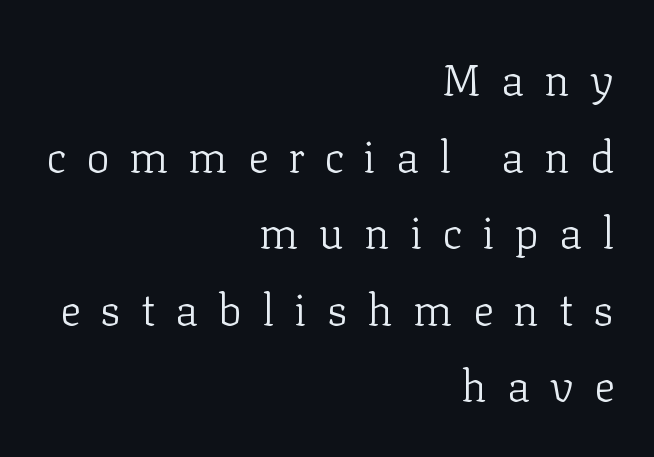
Q: Is the text bold? A: No.
Q: Is the text italic (slanted)? A: No, it is upright.
Q: Is the typeface a serif or a sans-serif typeface? A: Serif.
Q: Is the text underlined? A: No.
Q: How is the paragraph aligned? A: Right-aligned.
Q: Is the spacing between letters normal or unusually wide? A: Unusually wide.
Q: Width (condensed, normal, or wide)? A: Normal.
Q: Stroke contrast? A: Low.
Q: x-height? A: Medium.
Q: Monospaced? A: No.
